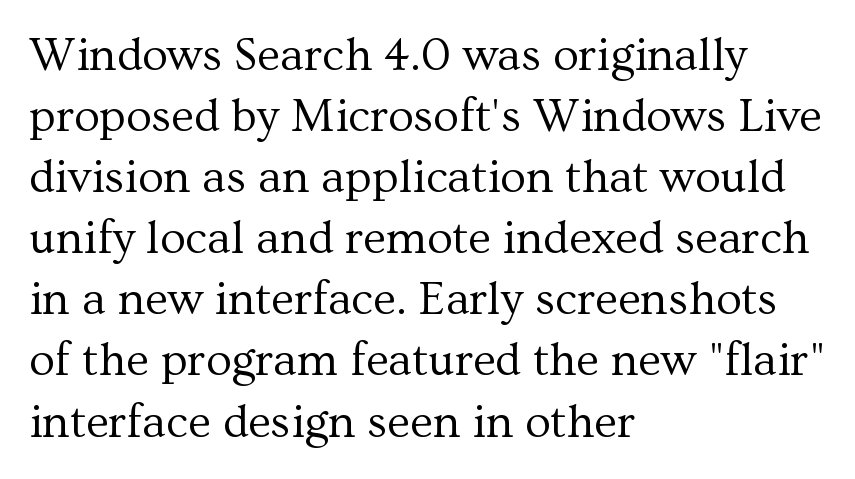
{"serif": "yes", "italic": "no", "bold": "no", "weight": "regular", "width": "normal", "stroke_contrast": "medium", "x_height": "medium", "monospaced": "no", "underline": "no", "align": "left", "line_spacing": "normal", "line_spacing_ratio": 1.3, "letter_spacing": "normal", "letter_spacing_em": 0.0, "glyph_px": 47}
